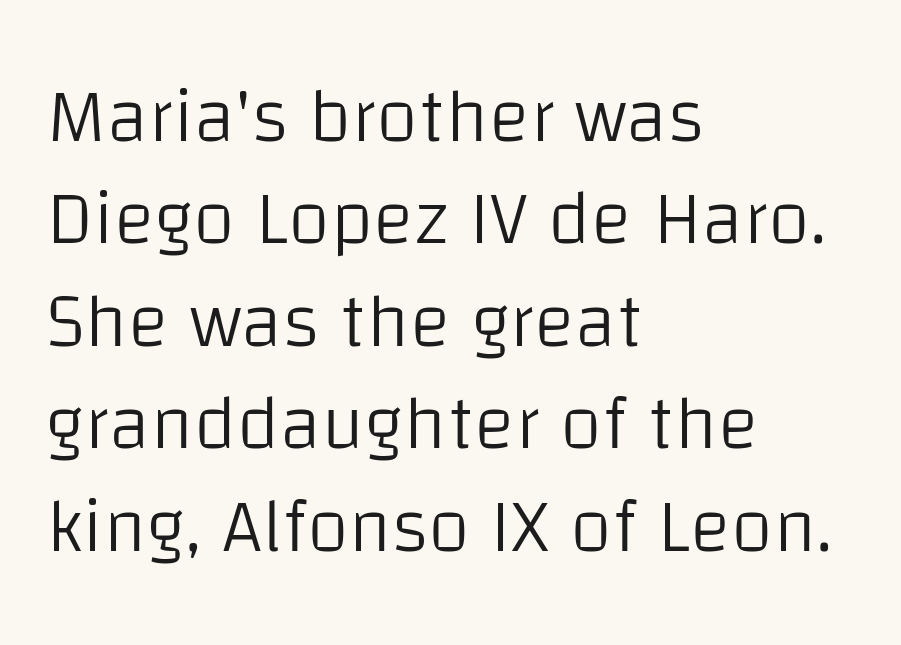
The lettering stays uniformly vertical, giving the passage a roman look. Characters follow at the spacing the type designer built in. This reads as an unemphasized weight, regular at the heaviest. The letters advance in unequal steps, a hallmark of proportional type.
